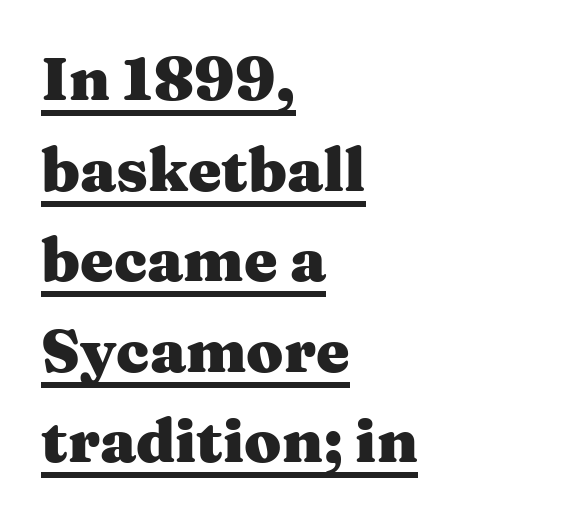
Varying glyph widths throughout — classic text-font behaviour. Characters follow at the spacing the type designer built in. This is the regular roman posture of the typeface. Every row of glyphs begins at an identical x-position on the left. A continuous stroke trails under the words, as in a hyperlink. This sample keeps an unexceptional amount of space between lines.
